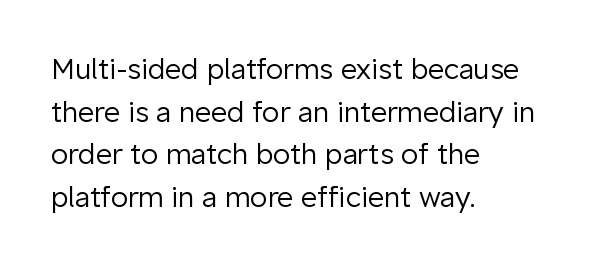
{"serif": "no", "italic": "no", "bold": "no", "weight": "regular", "width": "normal", "stroke_contrast": "low", "x_height": "medium", "monospaced": "no", "underline": "no", "align": "left", "line_spacing": "normal", "line_spacing_ratio": 1.52, "letter_spacing": "normal", "letter_spacing_em": 0.0, "glyph_px": 28}
